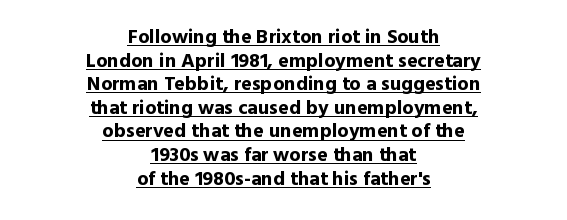
{"italic": "no", "bold": "yes", "underline": "yes", "align": "center", "line_spacing_ratio": 1.18, "letter_spacing": "normal", "letter_spacing_em": 0.0, "glyph_px": 20}
